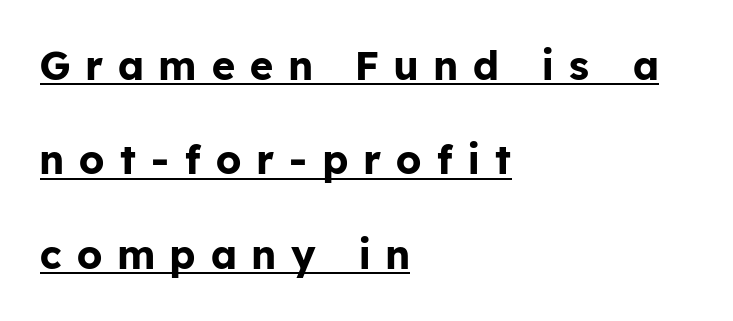
The image shows 40 px bold sans-serif type, upright; set left-aligned, loose line spacing (2.36x), unusually wide letter spacing (+0.39 em), underlined; low stroke contrast and a medium x-height.
